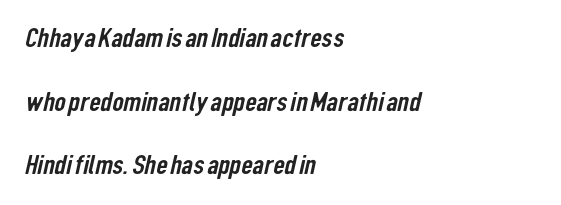
Q: Is the typeface a serif or a sans-serif typeface? A: Sans-serif.
Q: Is the text underlined? A: No.
Q: How is the paragraph aligned? A: Left-aligned.
Q: Is the spacing between letters normal or unusually wide? A: Normal.
Q: Is the spacing between lines tight, normal or loose? A: Loose.
Q: Width (condensed, normal, or wide)? A: Condensed.
Q: Stroke contrast? A: Low.
Q: x-height? A: Medium.
Q: Monospaced? A: No.
